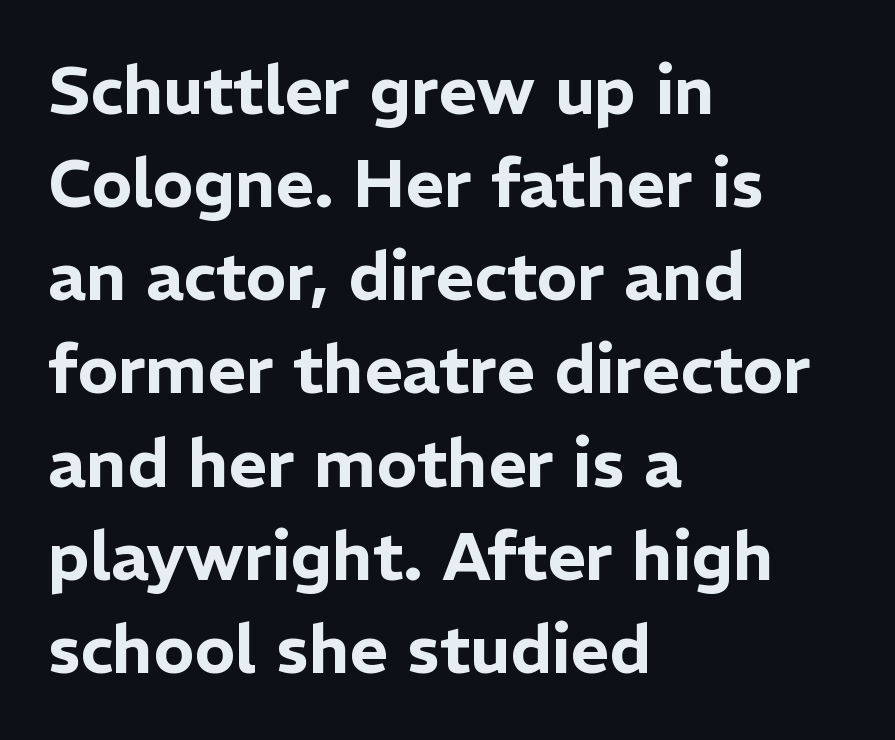
{"serif": "no", "italic": "no", "width": "normal", "stroke_contrast": "low", "x_height": "medium", "monospaced": "no", "underline": "no", "align": "left", "line_spacing": "normal", "line_spacing_ratio": 1.39, "letter_spacing": "normal", "letter_spacing_em": 0.0, "glyph_px": 67}
